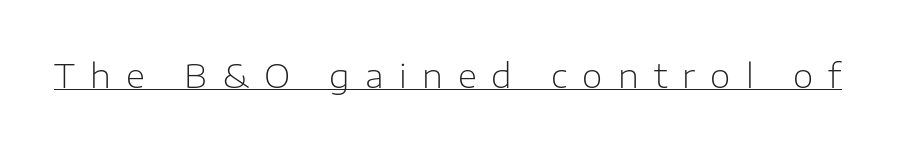
{"serif": "no", "italic": "no", "bold": "no", "weight": "light", "width": "normal", "stroke_contrast": "low", "x_height": "medium", "monospaced": "no", "underline": "yes", "letter_spacing": "wide", "letter_spacing_em": 0.46, "glyph_px": 33}
